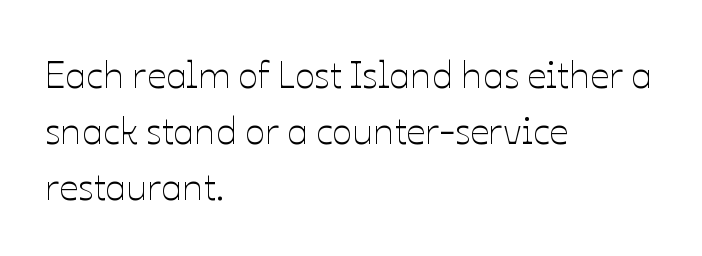
Underline: absent. Stroke thickness stays within the range of a standard reading face or lighter. One glance says typical: line gaps are just what's usual. Alignment: flush left. It's the straight-up-and-down kind of type.
